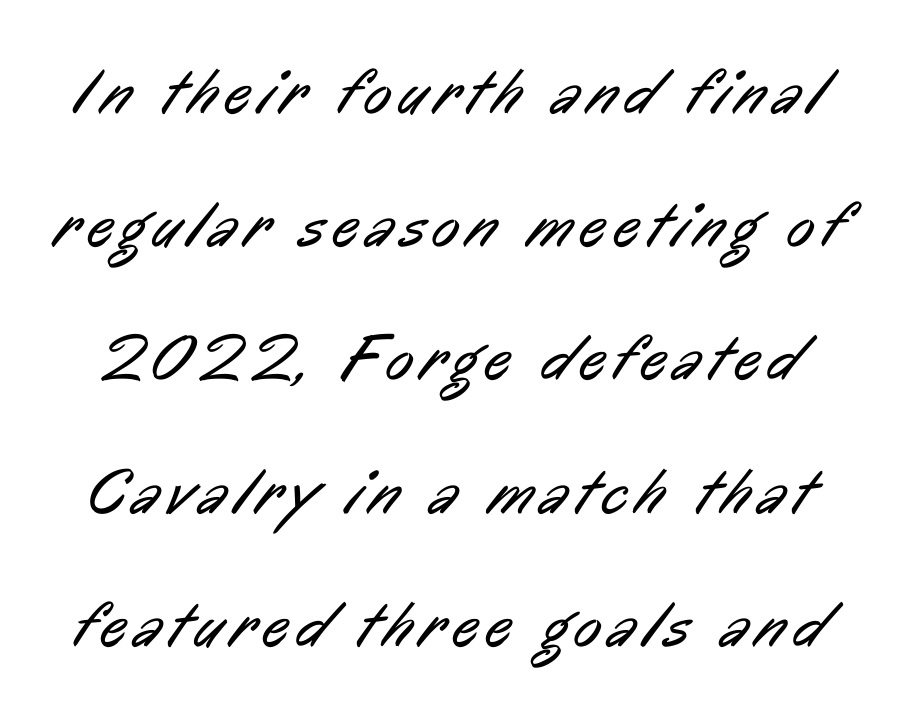
A typesetter would label this face a sans. On a weight scale, this lands at 450 or below. You could not count columns in this text — the font is proportionally spaced. Plain, unruled lines of type.
